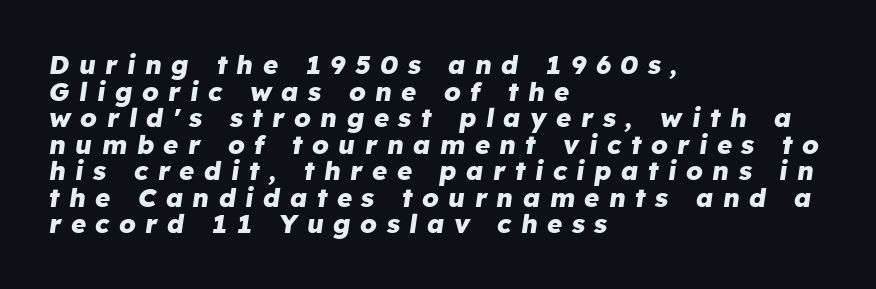
{"italic": "yes", "lean": "right", "slant_degrees": 8, "bold": "yes", "underline": "no", "align": "left", "line_spacing": "tight", "line_spacing_ratio": 1.02, "letter_spacing": "wide", "letter_spacing_em": 0.36, "glyph_px": 26}
